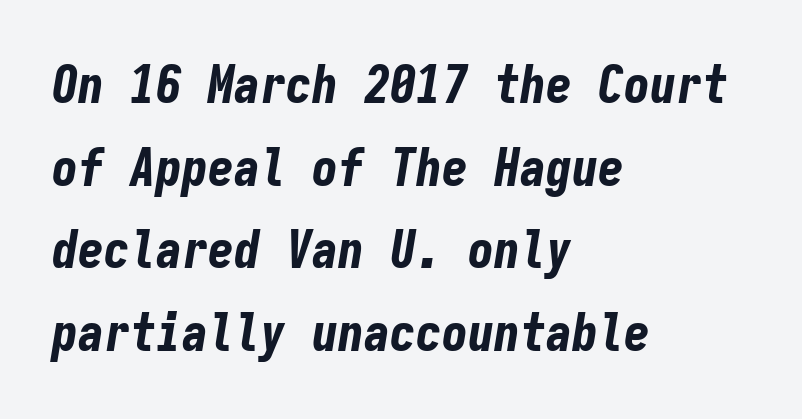
The image shows 52 px bold, condensed type, italic (leaning right), monospaced; set left-aligned, normal line spacing (1.59x), normal letter spacing, not underlined; low stroke contrast and a medium x-height.
